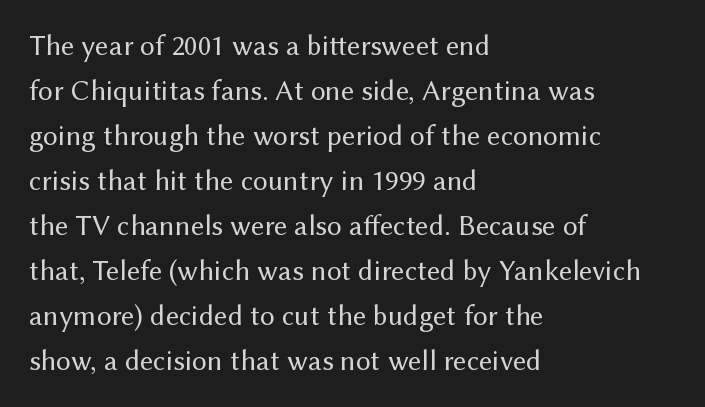
Q: Is the text bold? A: No.
Q: Is the text italic (slanted)? A: No, it is upright.
Q: Is the typeface a serif or a sans-serif typeface? A: Sans-serif.
Q: Is the text underlined? A: No.
Q: How is the paragraph aligned? A: Left-aligned.
Q: Is the spacing between letters normal or unusually wide? A: Normal.
Q: Is the spacing between lines tight, normal or loose? A: Normal.
Q: Width (condensed, normal, or wide)? A: Normal.
Q: Stroke contrast? A: Medium.
Q: x-height? A: Medium.
Q: Monospaced? A: No.
